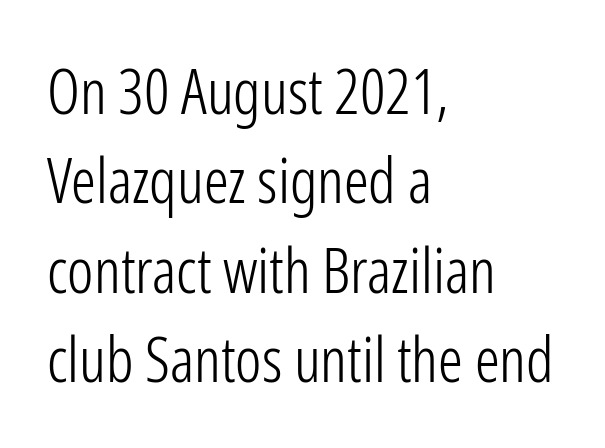
The passage shown is typed in a proportional face where columns would drift. The strip under each line holds only bare page. The rendering keeps characters at their native spacing. The rendering anchors every line to the left-hand side.
